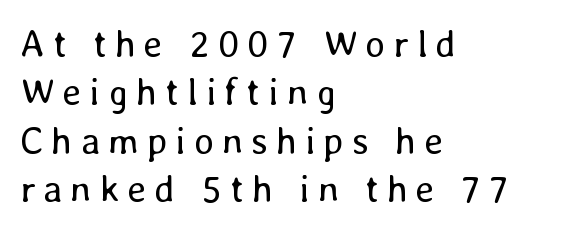
Compared with a typical body face, this is equally light or lighter still. Nobody drew a line under any word here. The letters stand straight up with perfectly vertical stems. Varying glyph widths throughout — classic text-font behaviour. If you measured baseline to baseline, you'd find a middling distance. Display-style spreading of the glyphs; the letterfit is very open.
